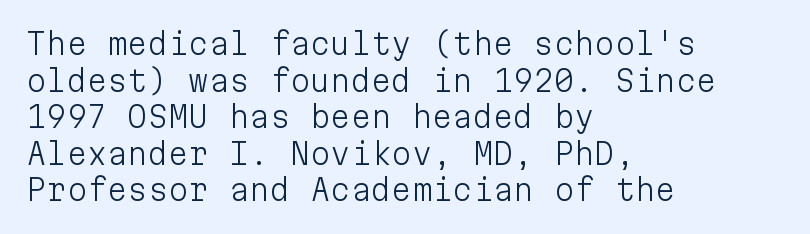
Does the copy run flush right? No — it runs flush left. The passage shown has conventional tracking throughout. The type sits square on the baseline with zero lean. A typesetter would call this monospace, since all characters share one set width. No feet cap the strokes, marking this as sans-serif type.
